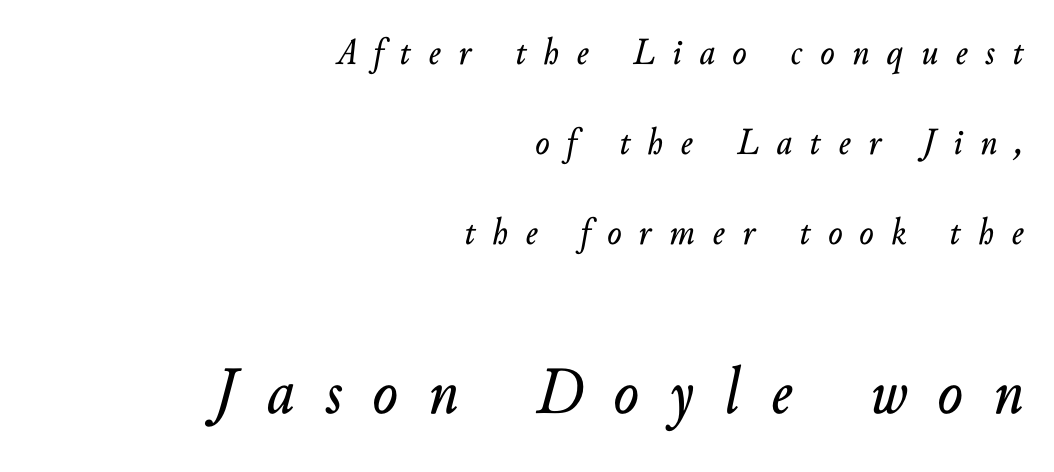
Is the type slanted? Yes — the strokes lean at a clear angle. Loosely led — the rows are spread out. The rag falls on the left side of this text block. Type size steps up from the first block to the second.
